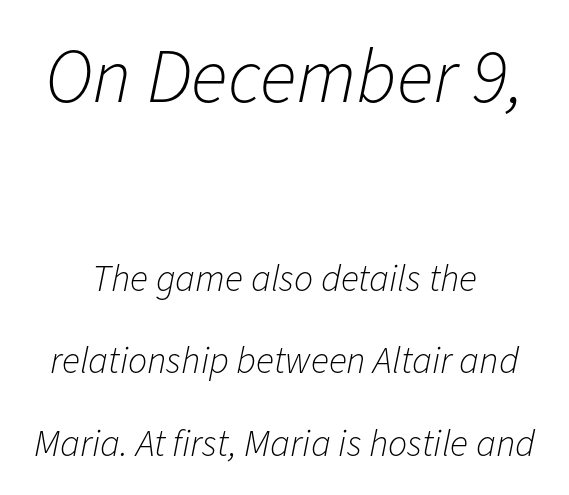
Q: Is the text bold? A: No.
Q: Is the text italic (slanted)? A: Yes, it leans right by about 11 degrees.
Q: Is the text underlined? A: No.
Q: How is the paragraph aligned? A: Centered.
Q: Is the spacing between letters normal or unusually wide? A: Normal.
Q: Is the spacing between lines tight, normal or loose? A: Loose.
Q: Which block of text is set in a larger size, the first (top) or the second (bottom)? A: The first (top) one.
Q: Width (condensed, normal, or wide)? A: Normal.
Q: Stroke contrast? A: Low.
Q: x-height? A: Medium.
Q: Monospaced? A: No.
